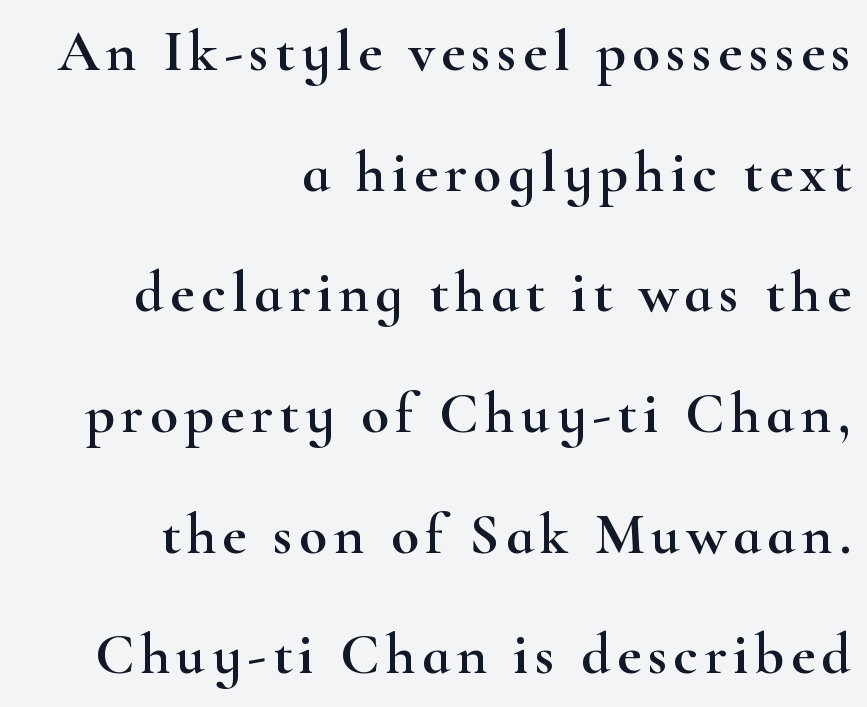
Q: Is the text italic (slanted)? A: No, it is upright.
Q: Is the typeface a serif or a sans-serif typeface? A: Serif.
Q: Is the text underlined? A: No.
Q: How is the paragraph aligned? A: Right-aligned.
Q: Is the spacing between lines tight, normal or loose? A: Loose.
Q: Width (condensed, normal, or wide)? A: Wide.
Q: Stroke contrast? A: High.
Q: x-height? A: Small.
Q: Monospaced? A: No.
